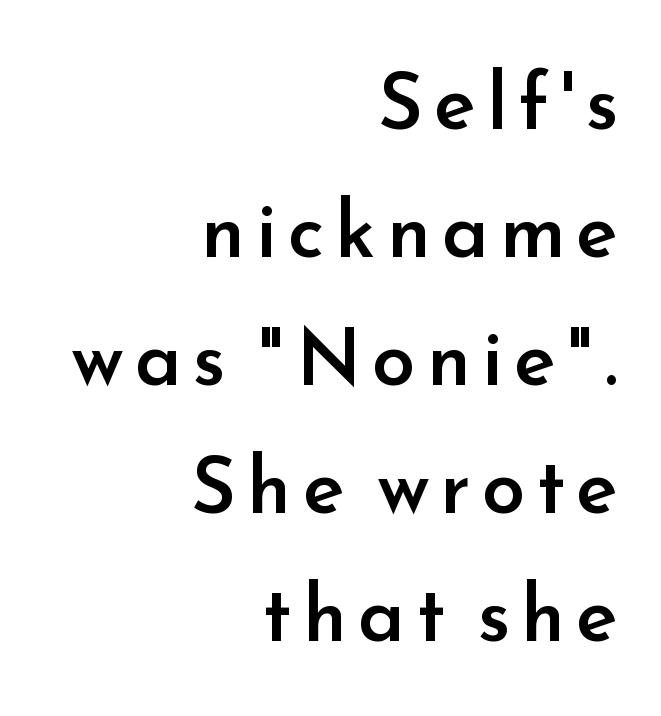
Q: Is the text bold? A: Semi-bold.
Q: Is the text italic (slanted)? A: No, it is upright.
Q: Is the typeface a serif or a sans-serif typeface? A: Sans-serif.
Q: Is the text underlined? A: No.
Q: How is the paragraph aligned? A: Right-aligned.
Q: Is the spacing between lines tight, normal or loose? A: Normal.
Q: Width (condensed, normal, or wide)? A: Normal.
Q: Stroke contrast? A: Low.
Q: x-height? A: Small.
Q: Monospaced? A: No.
